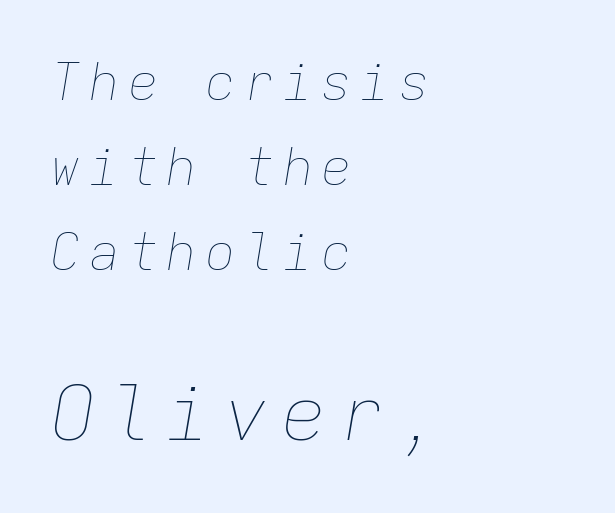
{"italic": "yes", "lean": "right", "slant_degrees": 9, "bold": "no", "weight": "thin", "width": "normal", "stroke_contrast": "low", "x_height": "medium", "monospaced": "yes", "underline": "no", "align": "left", "line_spacing": "normal", "line_spacing_ratio": 1.67, "larger_block": "second", "size_ratio": 1.49, "glyph_px": 76}
